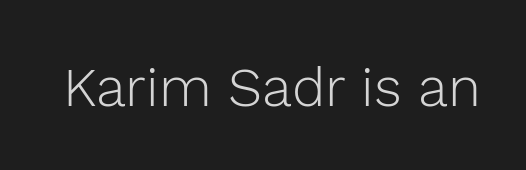
The image shows 55 px light sans-serif type, upright; set normal letter spacing, not underlined; a medium x-height.
